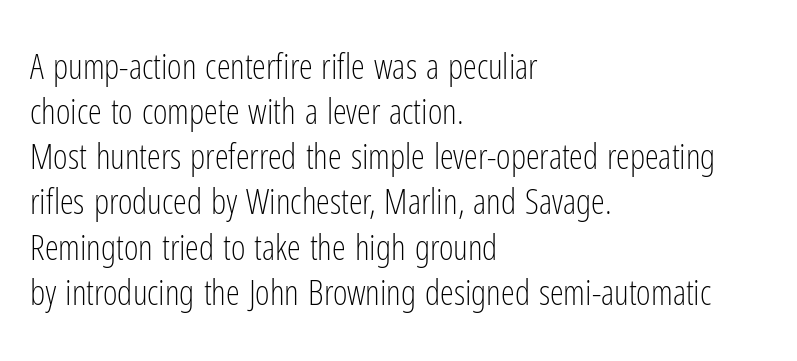
{"serif": "no", "italic": "no", "bold": "no", "weight": "light", "width": "condensed", "stroke_contrast": "low", "x_height": "medium", "monospaced": "no", "underline": "no", "align": "left", "line_spacing": "normal", "line_spacing_ratio": 1.29, "letter_spacing": "normal", "letter_spacing_em": 0.0, "glyph_px": 35}
